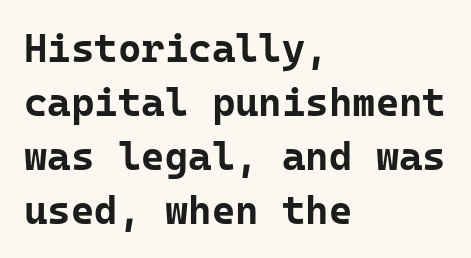
Monospaced: the letters line up in strict vertical columns. Whoever set this chose a conventional vertical rhythm. A bare baseline throughout the passage. Posture: vertical.
